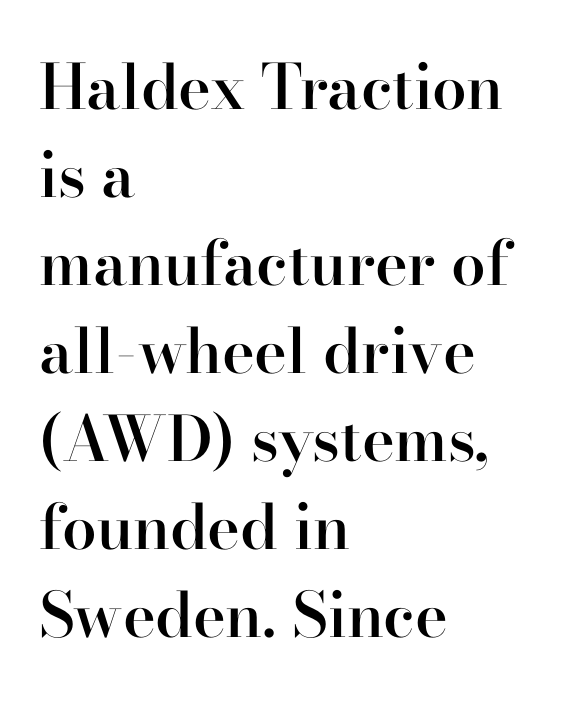
{"serif": "yes", "italic": "no", "bold": "semi", "weight": "semibold", "width": "normal", "stroke_contrast": "high", "x_height": "small", "monospaced": "no", "underline": "no", "align": "left", "line_spacing": "normal", "line_spacing_ratio": 1.42, "letter_spacing": "normal", "letter_spacing_em": 0.0, "glyph_px": 62}
